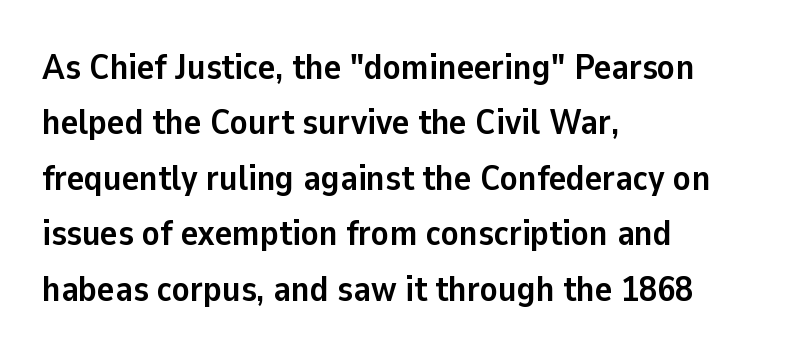
Q: Is the text bold? A: Yes.
Q: Is the text italic (slanted)? A: No, it is upright.
Q: Is the typeface a serif or a sans-serif typeface? A: Sans-serif.
Q: Is the text underlined? A: No.
Q: How is the paragraph aligned? A: Left-aligned.
Q: Is the spacing between letters normal or unusually wide? A: Normal.
Q: Is the spacing between lines tight, normal or loose? A: Normal.
Q: Width (condensed, normal, or wide)? A: Normal.
Q: Stroke contrast? A: Low.
Q: x-height? A: Medium.
Q: Monospaced? A: No.
